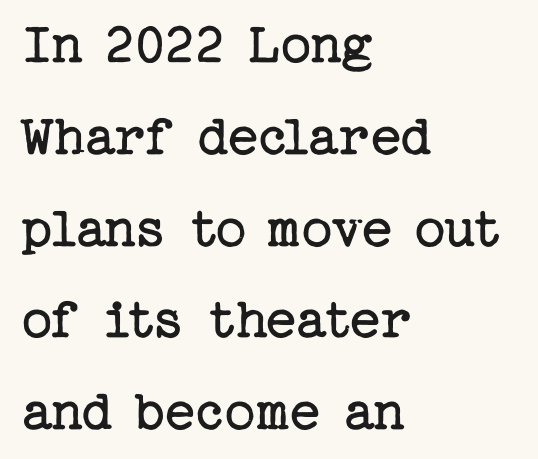
Q: Is the text bold? A: No.
Q: Is the text italic (slanted)? A: No, it is upright.
Q: Is the typeface a serif or a sans-serif typeface? A: Serif.
Q: Is the text underlined? A: No.
Q: How is the paragraph aligned? A: Left-aligned.
Q: Is the spacing between letters normal or unusually wide? A: Normal.
Q: Is the spacing between lines tight, normal or loose? A: Normal.
Q: Width (condensed, normal, or wide)? A: Normal.
Q: Stroke contrast? A: Low.
Q: x-height? A: Medium.
